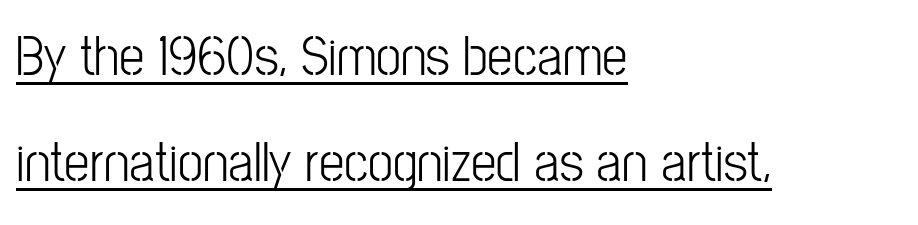
The image shows 57 px condensed sans-serif type, upright; set left-aligned, line spacing 1.86x, normal letter spacing, underlined; low stroke contrast and a medium x-height.
